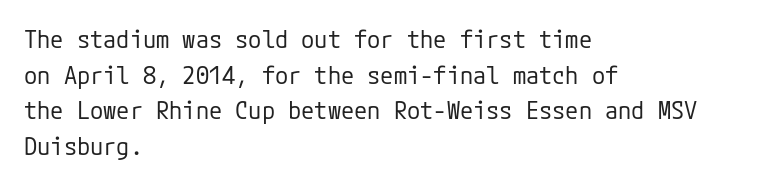
The image shows 24 px text type, upright; set left-aligned, normal line spacing (1.48x), normal letter spacing, not underlined.
